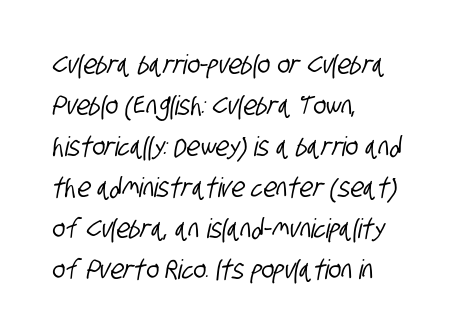
The paragraph has a hard left edge and a soft right edge. The leading is moderate, giving the passage an even texture. Has an underline been added? It has not. The line texture is even and compact thanks to regular tracking.
